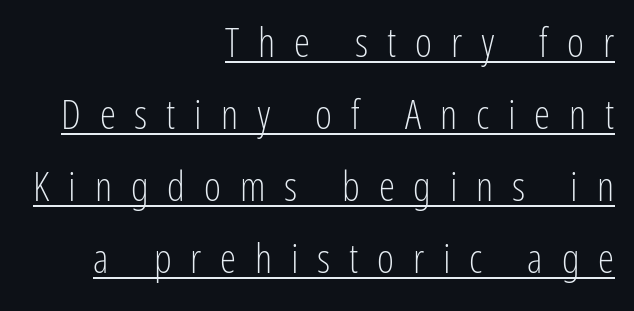
{"serif": "no", "italic": "no", "bold": "no", "weight": "light", "width": "condensed", "stroke_contrast": "low", "x_height": "medium", "monospaced": "no", "underline": "yes", "align": "right", "line_spacing_ratio": 1.76, "letter_spacing": "wide", "letter_spacing_em": 0.46, "glyph_px": 41}
